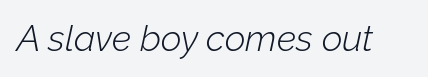
The passage shown is typed in a proportional face where columns would drift. This sample uses an oblique cut, with every glyph tilted off the vertical. The tracking reads as untouched default to a designer's eye. Nobody drew a line under any word here.
